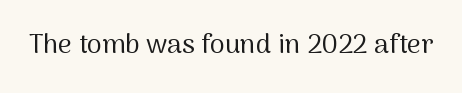
The image shows 27 px text type, upright; set normal letter spacing, not underlined.
